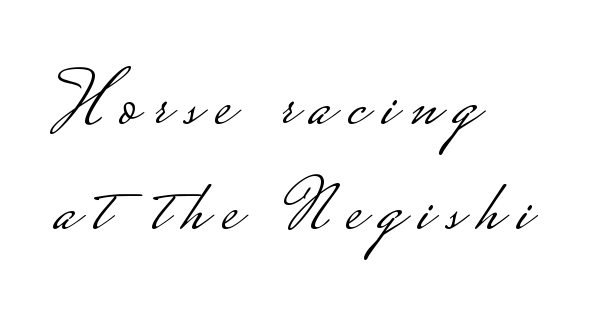
{"serif": "no", "bold": "no", "weight": "light", "width": "wide", "stroke_contrast": "low", "monospaced": "no", "underline": "no", "align": "left", "line_spacing": "normal", "line_spacing_ratio": 1.37, "glyph_px": 77}
